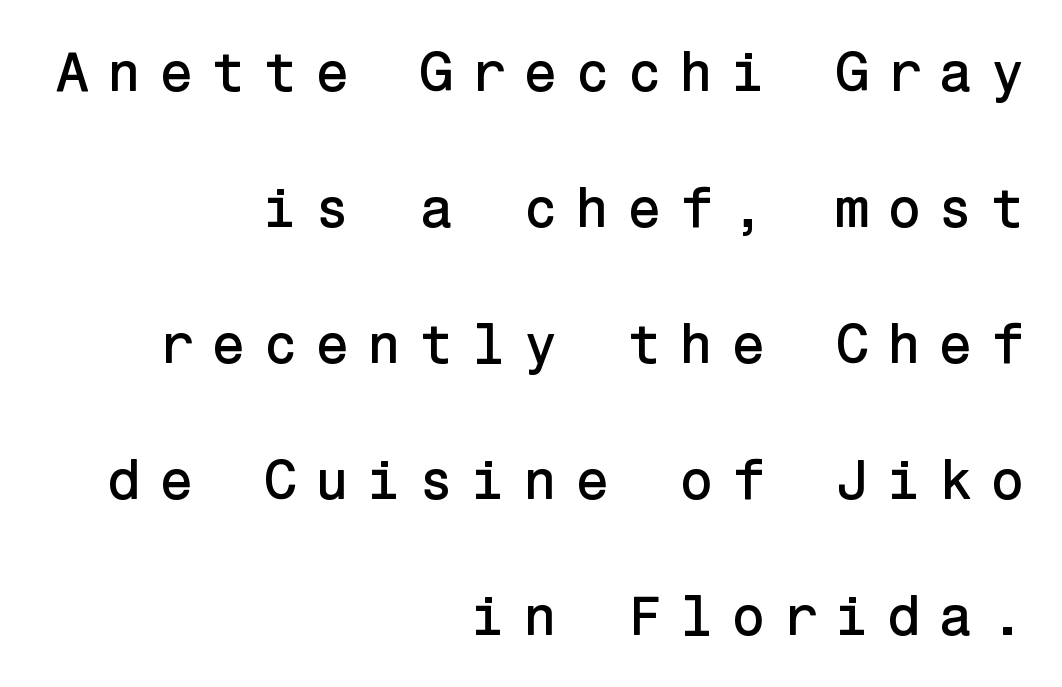
The image shows 56 px sans-serif type, upright; set right-aligned, loose line spacing (2.43x), unusually wide letter spacing (+0.31 em), not underlined; low stroke contrast and a medium x-height.
